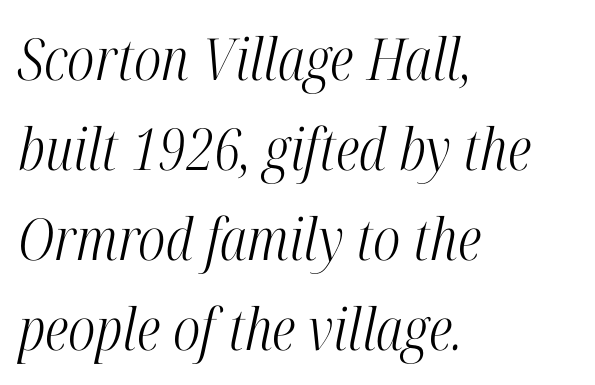
Q: Is the text bold? A: No.
Q: Is the text italic (slanted)? A: Yes, it leans right by about 12 degrees.
Q: Is the typeface a serif or a sans-serif typeface? A: Serif.
Q: Is the text underlined? A: No.
Q: How is the paragraph aligned? A: Left-aligned.
Q: Is the spacing between letters normal or unusually wide? A: Normal.
Q: Is the spacing between lines tight, normal or loose? A: Normal.
Q: Width (condensed, normal, or wide)? A: Condensed.
Q: Stroke contrast? A: High.
Q: x-height? A: Medium.
Q: Monospaced? A: No.
